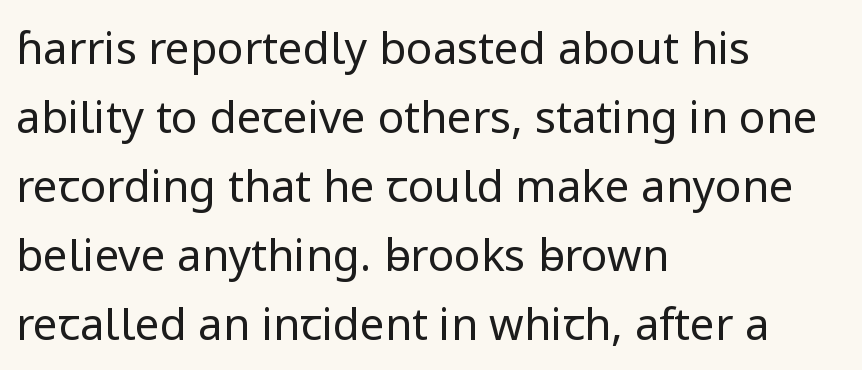
Q: Is the text bold? A: No.
Q: Is the text italic (slanted)? A: No, it is upright.
Q: Is the typeface a serif or a sans-serif typeface? A: Sans-serif.
Q: Is the text underlined? A: No.
Q: How is the paragraph aligned? A: Left-aligned.
Q: Is the spacing between letters normal or unusually wide? A: Normal.
Q: Is the spacing between lines tight, normal or loose? A: Normal.
Q: Width (condensed, normal, or wide)? A: Normal.
Q: Stroke contrast? A: Low.
Q: x-height? A: Medium.
Q: Monospaced? A: No.
